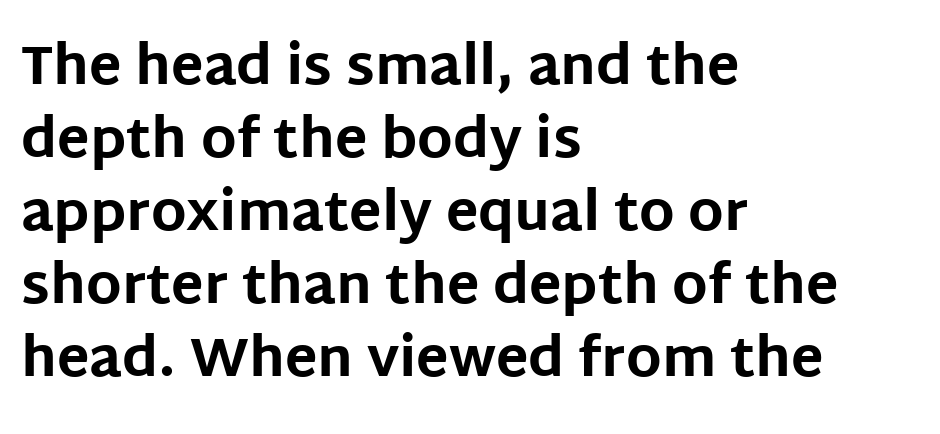
{"serif": "no", "italic": "no", "bold": "yes", "weight": "bold", "width": "normal", "stroke_contrast": "low", "x_height": "large", "monospaced": "no", "underline": "no", "align": "left", "line_spacing": "normal", "line_spacing_ratio": 1.35, "letter_spacing": "normal", "letter_spacing_em": 0.0, "glyph_px": 54}
